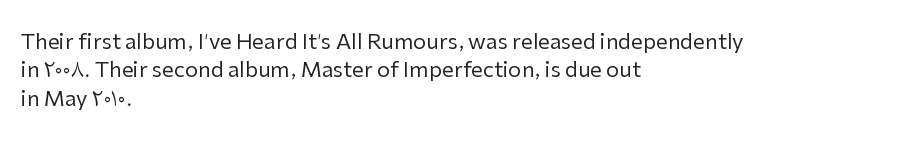
The image shows 21 px text type, upright; set left-aligned, normal line spacing (1.35x), normal letter spacing, not underlined.
